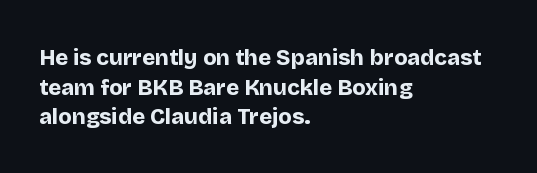
The image shows 22 px bold type, upright; set left-aligned, normal line spacing (1.35x), normal letter spacing, not underlined.
